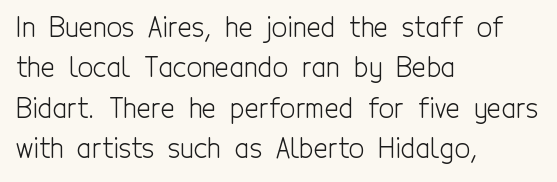
The image shows 27 px text type, upright; set left-aligned, normal line spacing (1.5x), normal letter spacing, not underlined.
